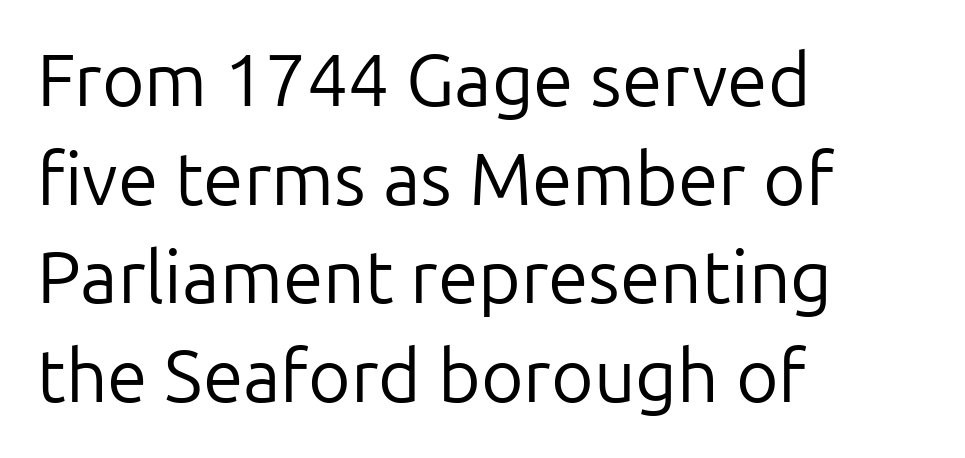
Honestly, there is no underline to notice here at all. In terms of leading, this rendering sits right in the middle. Casual observation: everything's shoved over to the left. Regarding serifs, this sample does without them. The letters advance in unequal steps, a hallmark of proportional type. Standard letterfit; no display-style spreading of the glyphs.
